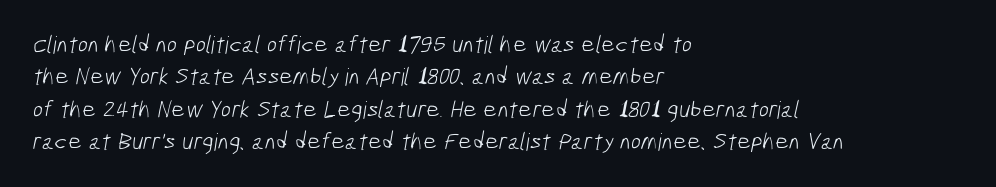
{"bold": "no", "underline": "no", "align": "left", "line_spacing": "normal", "line_spacing_ratio": 1.35, "letter_spacing": "normal", "letter_spacing_em": 0.0, "glyph_px": 24}
